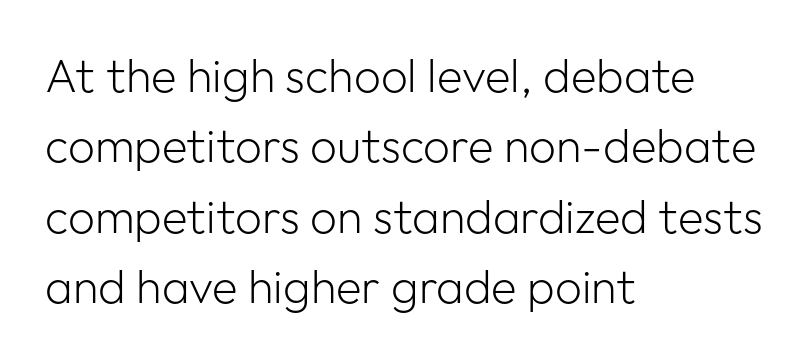
Q: Is the text bold? A: No.
Q: Is the text italic (slanted)? A: No, it is upright.
Q: Is the typeface a serif or a sans-serif typeface? A: Sans-serif.
Q: Is the text underlined? A: No.
Q: How is the paragraph aligned? A: Left-aligned.
Q: Is the spacing between letters normal or unusually wide? A: Normal.
Q: Is the spacing between lines tight, normal or loose? A: Normal.
Q: Width (condensed, normal, or wide)? A: Normal.
Q: Stroke contrast? A: Low.
Q: x-height? A: Medium.
Q: Monospaced? A: No.
